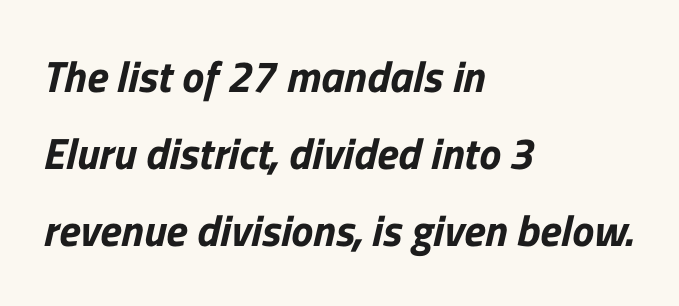
{"serif": "no", "width": "normal", "stroke_contrast": "low", "x_height": "medium", "monospaced": "no", "underline": "no", "align": "left", "line_spacing_ratio": 1.75, "letter_spacing": "normal", "letter_spacing_em": 0.0, "glyph_px": 44}
